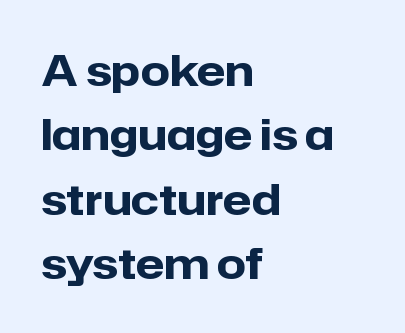
This sample keeps an unexceptional amount of space between lines. Where is the straight margin? On the left. Compared with typical body copy, the letter spacing here is the same. The face used here has the dense, thick strokes of a bold. No italicization has been applied; the sample stays upright.
